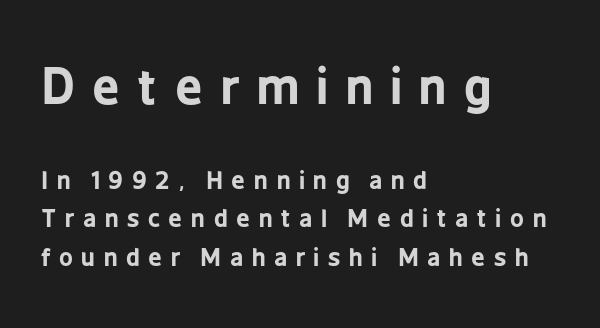
Q: Is the text bold? A: Yes.
Q: Is the text italic (slanted)? A: No, it is upright.
Q: Is the typeface a serif or a sans-serif typeface? A: Sans-serif.
Q: Is the text underlined? A: No.
Q: How is the paragraph aligned? A: Left-aligned.
Q: Is the spacing between letters normal or unusually wide? A: Unusually wide.
Q: Is the spacing between lines tight, normal or loose? A: Normal.
Q: Which block of text is set in a larger size, the first (top) or the second (bottom)? A: The first (top) one.
Q: Width (condensed, normal, or wide)? A: Condensed.
Q: Stroke contrast? A: Low.
Q: x-height? A: Medium.
Q: Monospaced? A: No.
